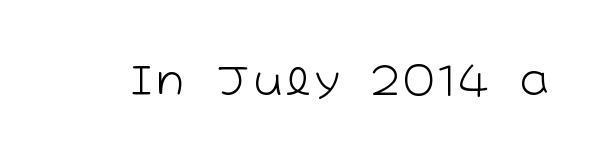
{"serif": "no", "italic": "no", "bold": "no", "weight": "light", "width": "wide", "stroke_contrast": "low", "x_height": "medium", "monospaced": "no", "underline": "no", "glyph_px": 38}
